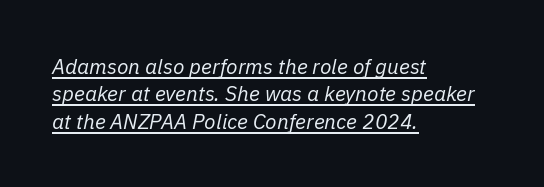
Q: Is the text bold? A: No.
Q: Is the text italic (slanted)? A: Yes, it leans right by about 11 degrees.
Q: Is the text underlined? A: Yes.
Q: How is the paragraph aligned? A: Left-aligned.
Q: Is the spacing between letters normal or unusually wide? A: Normal.
Q: Is the spacing between lines tight, normal or loose? A: Normal.
